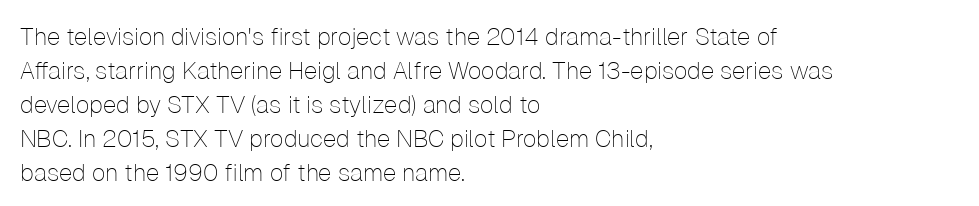
The image shows 24 px text type, upright; set left-aligned, normal line spacing (1.42x), normal letter spacing, not underlined.
